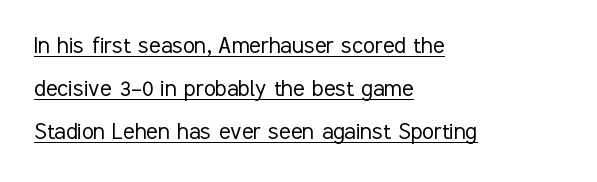
The image shows 27 px text type, upright; set left-aligned, normal line spacing (1.59x), normal letter spacing, underlined.
